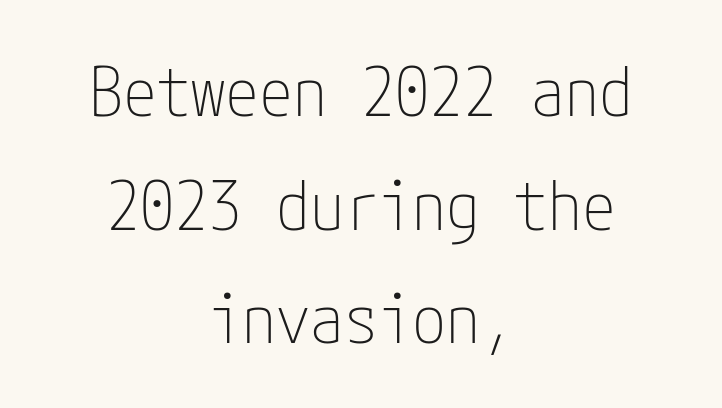
{"serif": "no", "italic": "no", "bold": "no", "weight": "thin", "width": "condensed", "stroke_contrast": "low", "x_height": "medium", "underline": "no", "align": "center", "line_spacing": "normal", "line_spacing_ratio": 1.67, "letter_spacing": "normal", "letter_spacing_em": 0.0, "glyph_px": 68}
